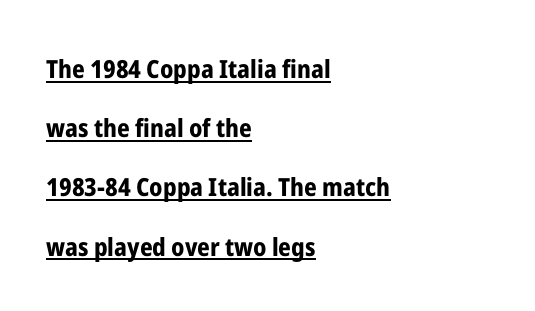
Q: Is the text bold? A: Yes.
Q: Is the text italic (slanted)? A: No, it is upright.
Q: Is the text underlined? A: Yes.
Q: How is the paragraph aligned? A: Left-aligned.
Q: Is the spacing between letters normal or unusually wide? A: Normal.
Q: Is the spacing between lines tight, normal or loose? A: Loose.
